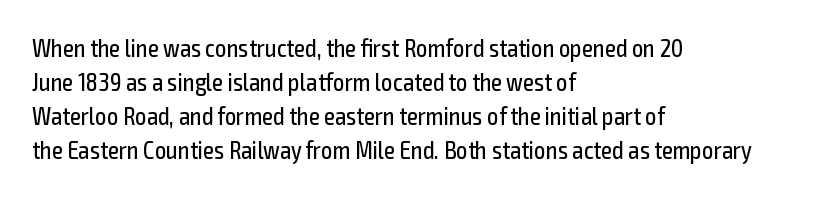
A normal amount of white space separates one row of letters from the next. Honestly, the letter spacing is just normal — you wouldn't notice it. The font's upright variant was chosen for this text. Is this a heavy cut? Hardly; it is regular or lighter. Caption: multi-line text, flush left, ragged right.
